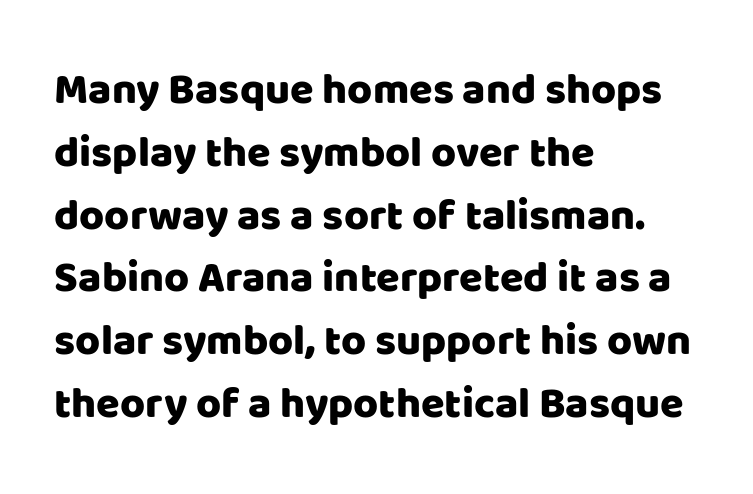
{"serif": "no", "italic": "no", "width": "normal", "stroke_contrast": "low", "x_height": "large", "monospaced": "no", "underline": "no", "align": "left", "line_spacing": "normal", "line_spacing_ratio": 1.46, "letter_spacing": "normal", "letter_spacing_em": 0.0, "glyph_px": 43}
